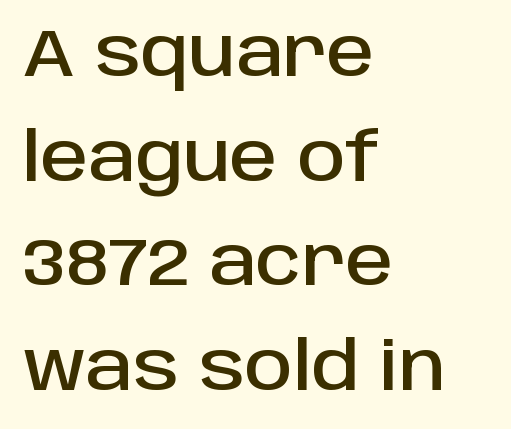
Q: Is the text italic (slanted)? A: No, it is upright.
Q: Is the typeface a serif or a sans-serif typeface? A: Sans-serif.
Q: Is the text underlined? A: No.
Q: How is the paragraph aligned? A: Left-aligned.
Q: Is the spacing between letters normal or unusually wide? A: Normal.
Q: Is the spacing between lines tight, normal or loose? A: Normal.
Q: Width (condensed, normal, or wide)? A: Normal.
Q: Stroke contrast? A: Low.
Q: x-height? A: Large.
Q: Monospaced? A: No.
